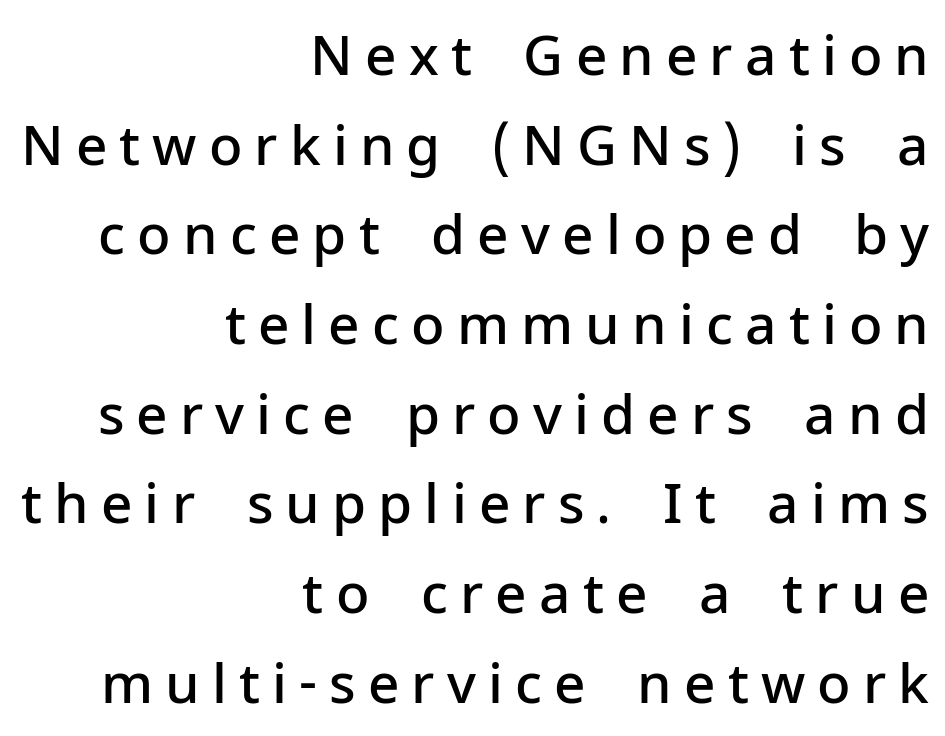
If you drew a line through each stem, it would be perfectly vertical. Descenders are the only things crossing below the line. A flush-right, rag-left setting is used for this passage. Vertical spacing — default.
